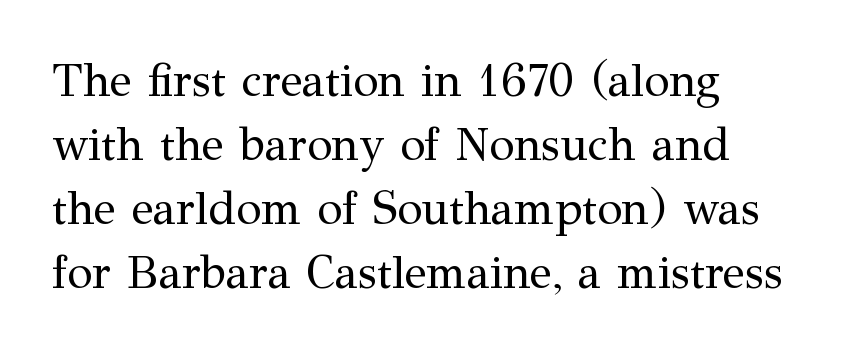
The image shows 46 px regular-weight serif type, upright; set left-aligned, normal line spacing (1.39x), normal letter spacing, not underlined; medium stroke contrast and a medium x-height.
